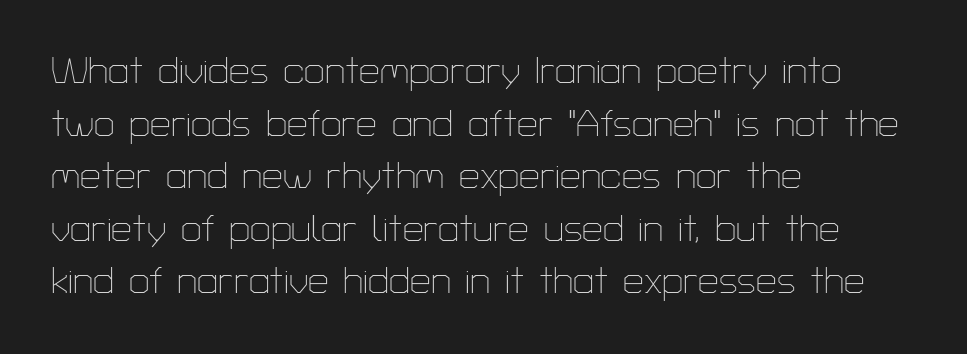
Each letter keeps its own natural width here, so spacing adapts to shape. The rag falls on the right side of this text block. Designer's note — italics off, roman on. The tracking reads as untouched default to a designer's eye. The vertical gap from one line to the next is medium. Underline: absent.
